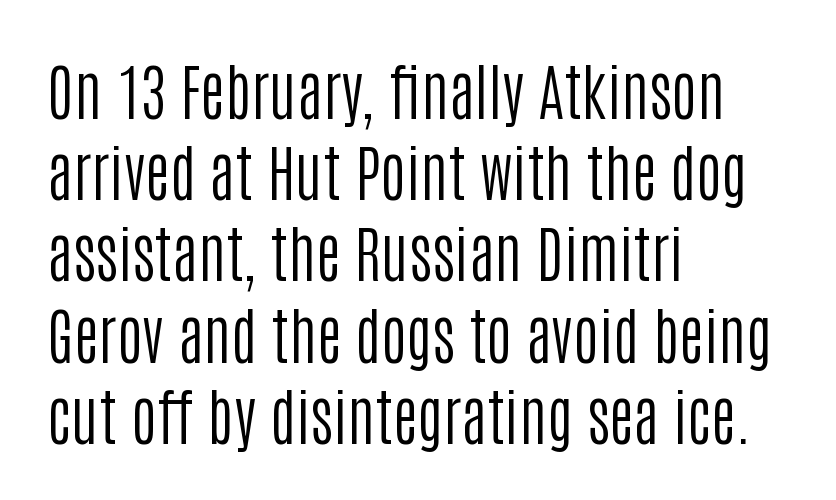
The image shows 62 px regular-weight, condensed sans-serif type, upright; set left-aligned, normal line spacing (1.31x), normal letter spacing, not underlined; low stroke contrast and a large x-height.
